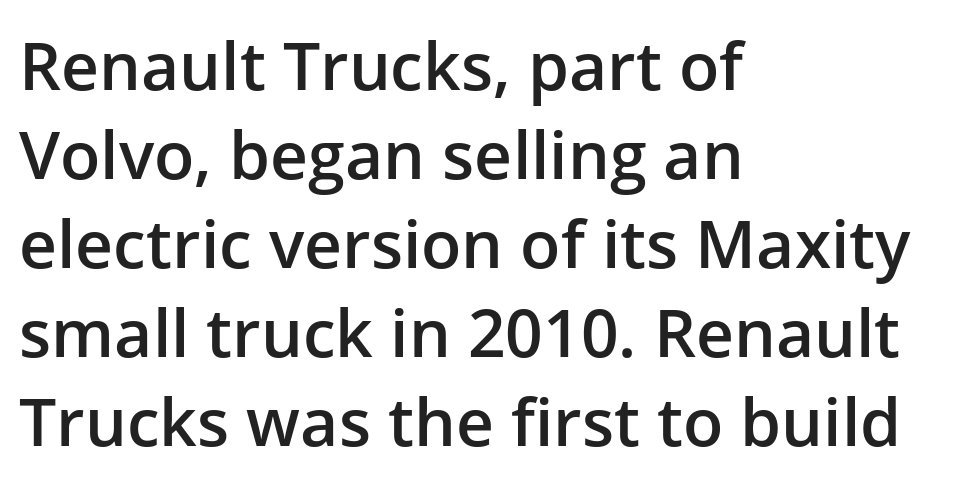
The image shows 66 px semibold sans-serif type, upright; set left-aligned, normal line spacing (1.35x), normal letter spacing, not underlined; low stroke contrast and a medium x-height.
